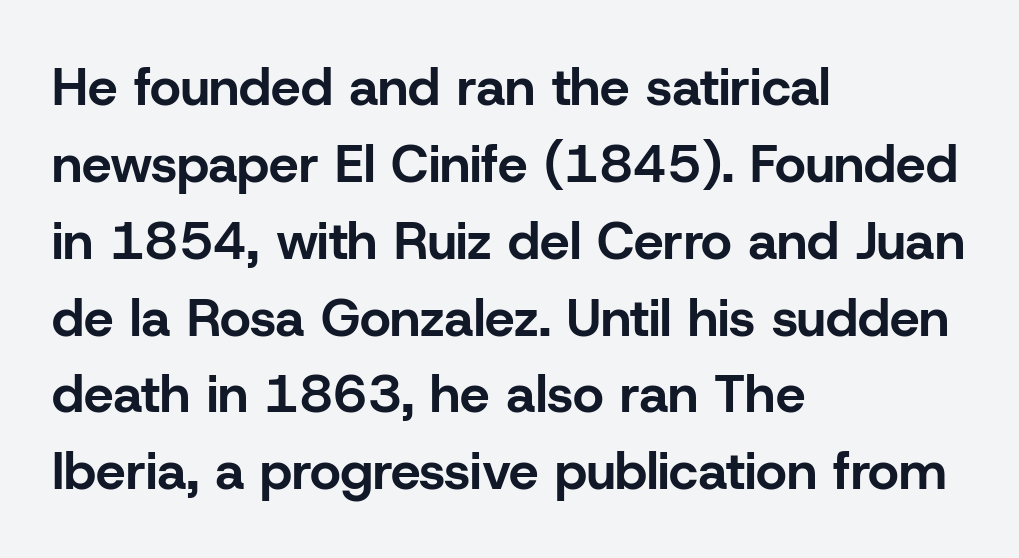
Q: Is the text bold? A: Yes.
Q: Is the text italic (slanted)? A: No, it is upright.
Q: Is the typeface a serif or a sans-serif typeface? A: Sans-serif.
Q: Is the text underlined? A: No.
Q: How is the paragraph aligned? A: Left-aligned.
Q: Is the spacing between letters normal or unusually wide? A: Normal.
Q: Is the spacing between lines tight, normal or loose? A: Normal.
Q: Width (condensed, normal, or wide)? A: Normal.
Q: Stroke contrast? A: Low.
Q: x-height? A: Medium.
Q: Monospaced? A: No.
